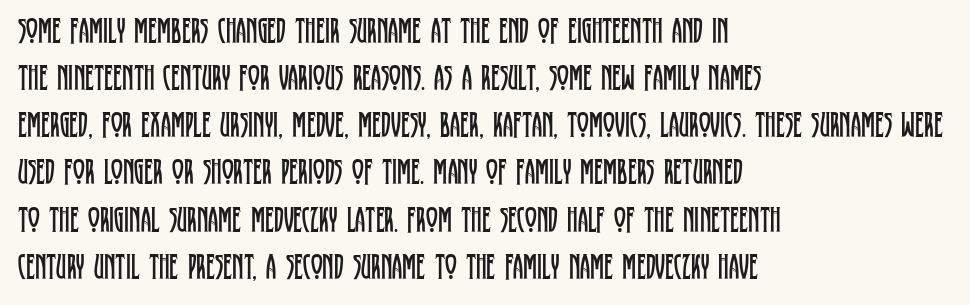
Q: Is the text bold? A: No.
Q: Is the text italic (slanted)? A: No, it is upright.
Q: Is the typeface a serif or a sans-serif typeface? A: Serif.
Q: Is the text underlined? A: No.
Q: How is the paragraph aligned? A: Left-aligned.
Q: Is the spacing between letters normal or unusually wide? A: Normal.
Q: Is the spacing between lines tight, normal or loose? A: Normal.
Q: Width (condensed, normal, or wide)? A: Condensed.
Q: Stroke contrast? A: Low.
Q: x-height? A: Large.
Q: Monospaced? A: No.
